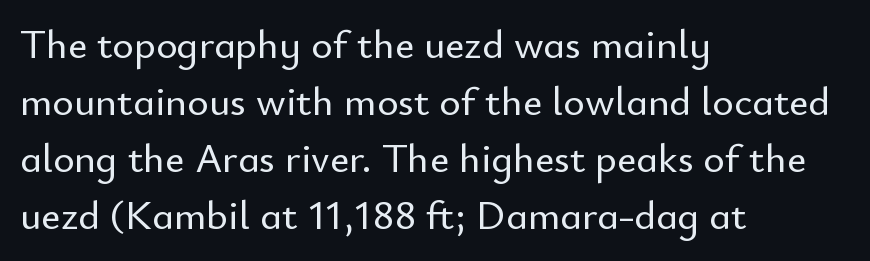
The image shows 41 px sans-serif type, upright; set left-aligned, normal line spacing (1.39x), normal letter spacing, not underlined; low stroke contrast and a small x-height.
